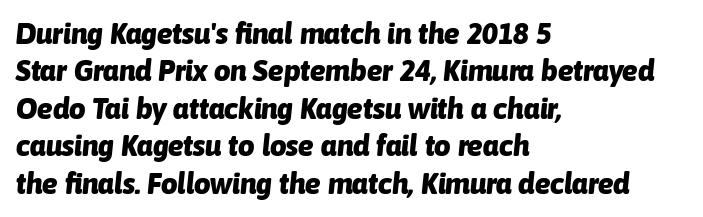
{"italic": "yes", "lean": "right", "slant_degrees": 6, "bold": "yes", "weight": "heavy", "width": "normal", "stroke_contrast": "low", "x_height": "medium", "monospaced": "no", "underline": "no", "align": "left", "line_spacing": "normal", "line_spacing_ratio": 1.29, "letter_spacing": "normal", "letter_spacing_em": 0.0, "glyph_px": 29}
